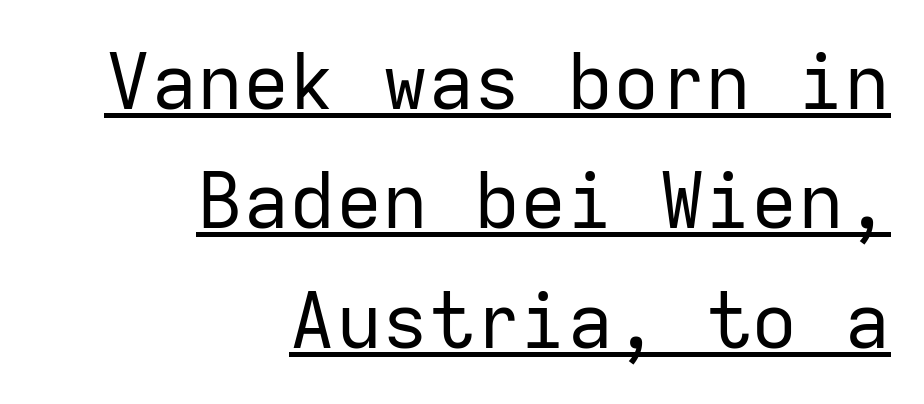
The image shows 77 px regular-weight sans-serif type, upright, monospaced; set right-aligned, normal line spacing (1.55x), normal letter spacing, underlined; low stroke contrast and a medium x-height.
